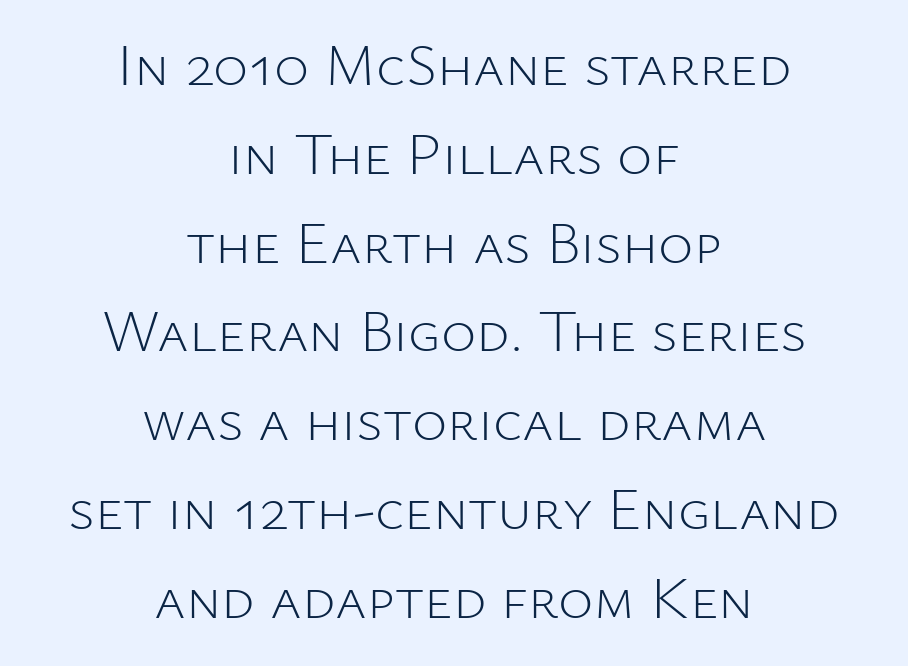
Q: Is the text bold? A: No.
Q: Is the text italic (slanted)? A: No, it is upright.
Q: Is the typeface a serif or a sans-serif typeface? A: Sans-serif.
Q: Is the text underlined? A: No.
Q: How is the paragraph aligned? A: Centered.
Q: Is the spacing between letters normal or unusually wide? A: Normal.
Q: Is the spacing between lines tight, normal or loose? A: Normal.
Q: Width (condensed, normal, or wide)? A: Normal.
Q: Stroke contrast? A: Low.
Q: x-height? A: Medium.
Q: Monospaced? A: No.
